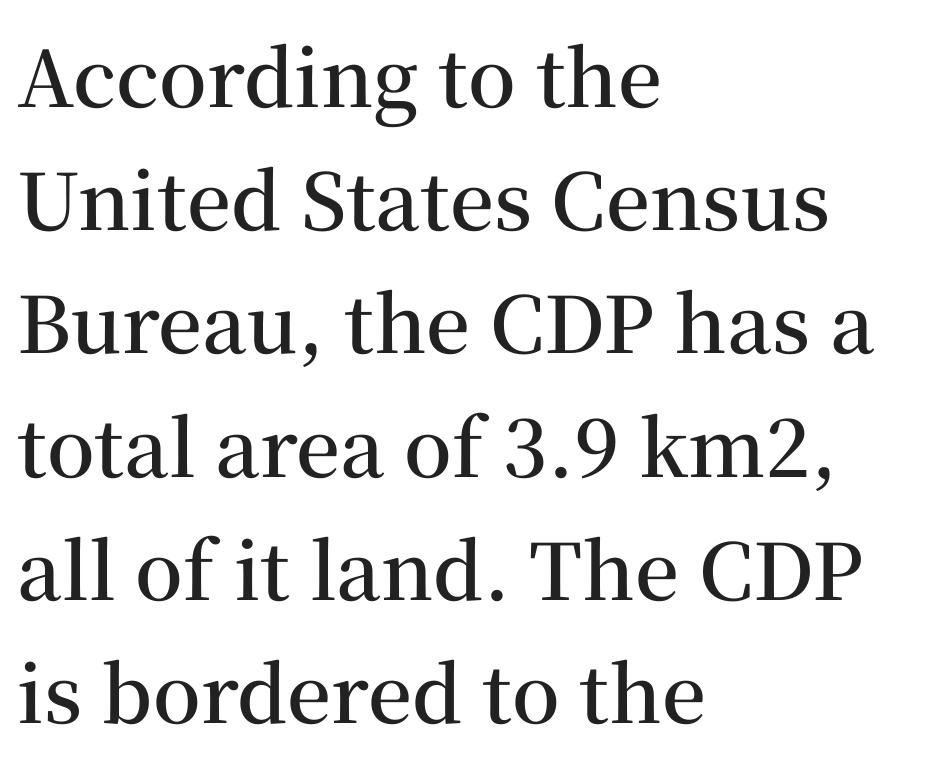
Typesetter's note: demi weight, one step under bold. Does the leading feel generous? No, just average. The letters advance in unequal steps, a hallmark of proportional type. Designer's note — italics off, roman on. Line beginnings align vertically; line endings do not.
